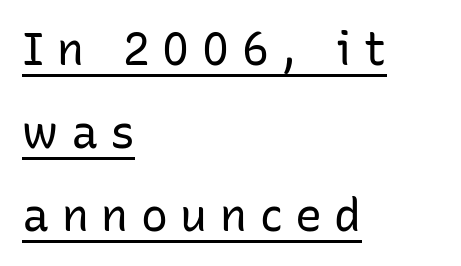
Q: Is the text bold? A: No.
Q: Is the text italic (slanted)? A: No, it is upright.
Q: Is the typeface a serif or a sans-serif typeface? A: Sans-serif.
Q: Is the text underlined? A: Yes.
Q: How is the paragraph aligned? A: Left-aligned.
Q: Is the spacing between letters normal or unusually wide? A: Unusually wide.
Q: Width (condensed, normal, or wide)? A: Normal.
Q: Stroke contrast? A: Low.
Q: x-height? A: Medium.
Q: Monospaced? A: No.
